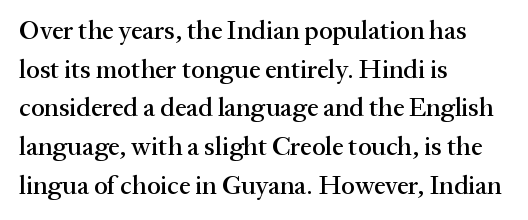
Q: Is the text italic (slanted)? A: No, it is upright.
Q: Is the text underlined? A: No.
Q: How is the paragraph aligned? A: Left-aligned.
Q: Is the spacing between letters normal or unusually wide? A: Normal.
Q: Is the spacing between lines tight, normal or loose? A: Normal.
